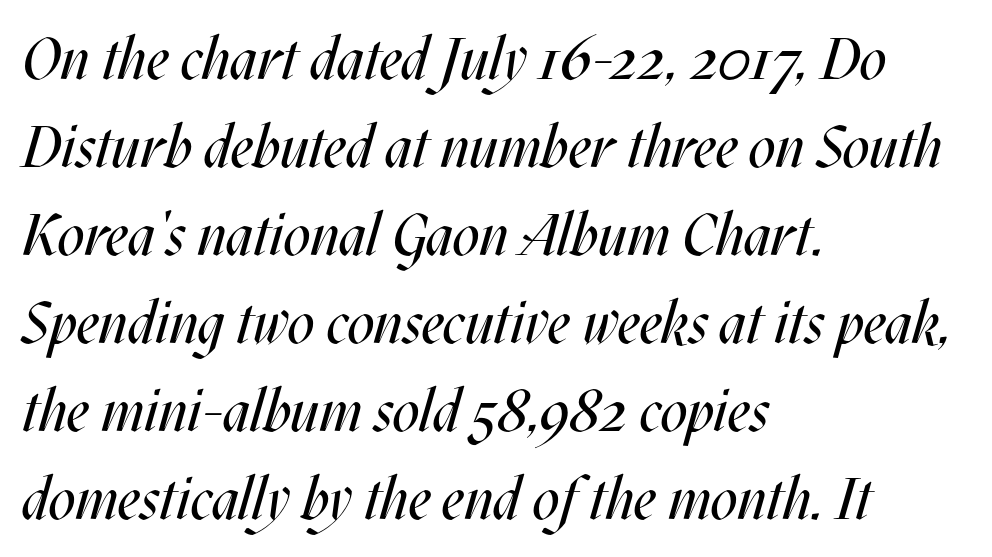
Students, note that the glyphs here touch the page at normal intervals. Evenly set lines give the paragraph a standard silhouette. This rendering features lettering with no underline. Horizontal alignment here is leftward, the default for most running prose. This is oblique type, the kind used for emphasis or titles.
